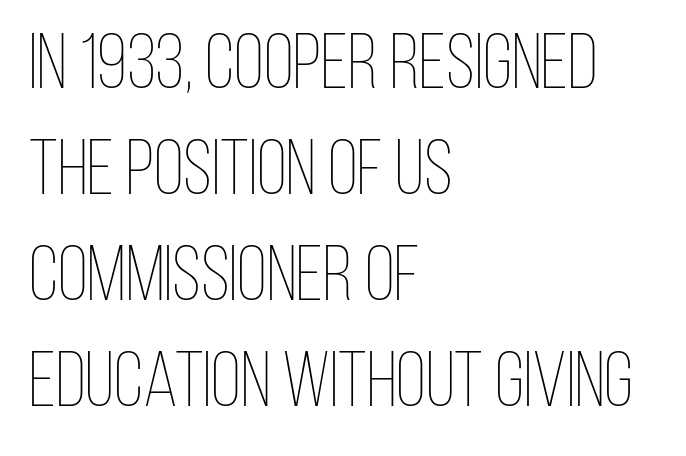
This rendering uses left alignment, leaving the right contour irregular. Characters follow at the spacing the type designer built in. The passage shown is typed in a proportional face where columns would drift. The typesetting does not lean heavy: it is not bold. The letters stand upright; this is a roman face.
